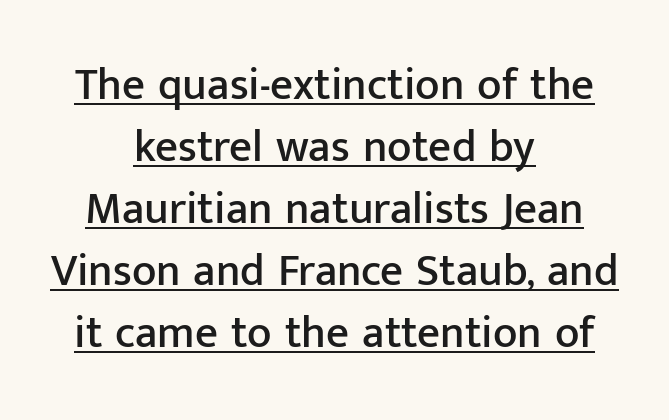
The image shows 45 px sans-serif type, upright; set centered, normal line spacing (1.38x), normal letter spacing, underlined; low stroke contrast and a medium x-height.
